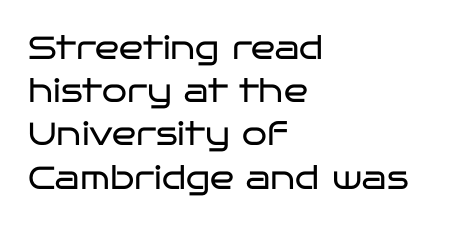
The image shows 32 px regular-weight, wide sans-serif type, upright; set left-aligned, normal line spacing (1.35x), normal letter spacing, not underlined; low stroke contrast and a large x-height.
